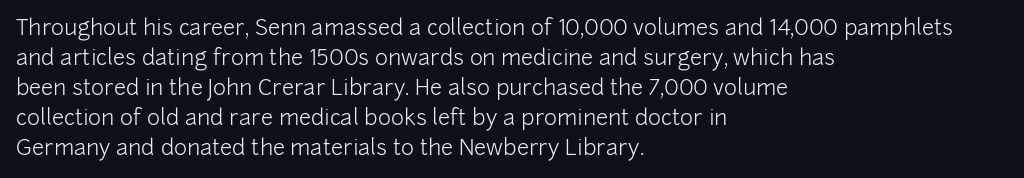
Reading down the column, the eye jumps a familiar distance to each next line. Left-aligned paragraph, ragged on the right. Check under the words: just untouched page. Nope, not italic — everything's standing straight.
